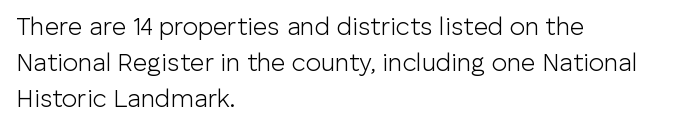
{"italic": "no", "bold": "no", "underline": "no", "align": "left", "line_spacing": "normal", "line_spacing_ratio": 1.44, "letter_spacing": "normal", "letter_spacing_em": 0.0, "glyph_px": 25}
